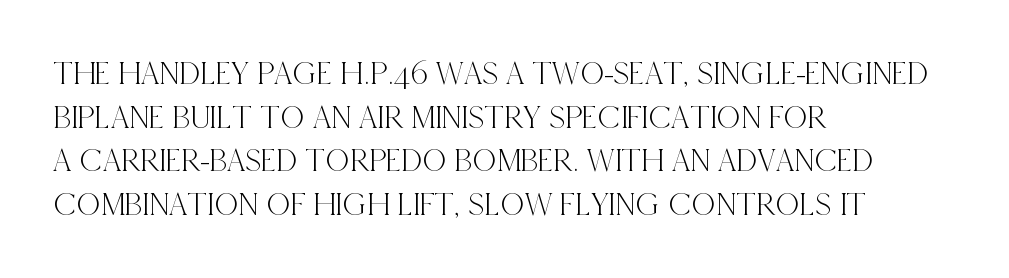
The image shows 33 px condensed serif type, upright; set left-aligned, normal line spacing (1.32x), normal letter spacing, not underlined; a large x-height.
